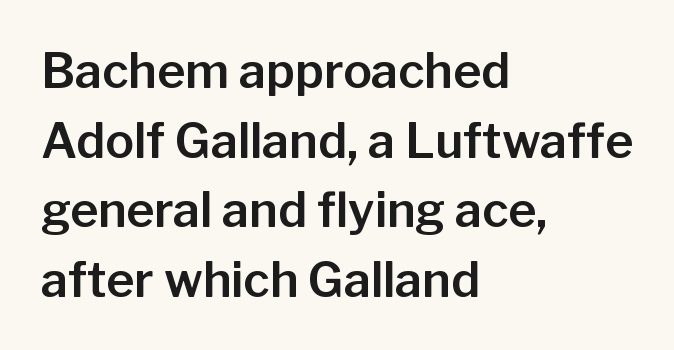
The horizontal fit of the characters is conventional and even. Think of a printed novel: that variable character pitch is what you see here. In CSS terms this would be text-align: left. The typography opts for an upright posture over an oblique one. A bare baseline throughout the passage. Notice how descenders clear the ascenders below comfortably — that's standard leading.
